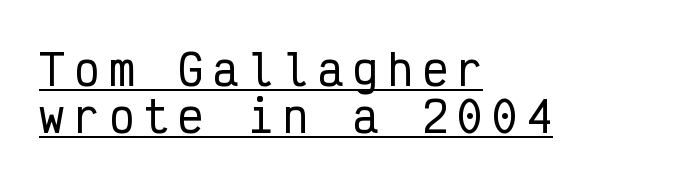
{"serif": "no", "italic": "no", "width": "condensed", "stroke_contrast": "low", "x_height": "medium", "monospaced": "yes", "underline": "yes", "align": "left", "line_spacing": "tight", "line_spacing_ratio": 1.12, "letter_spacing": "wide", "letter_spacing_em": 0.23, "glyph_px": 42}
